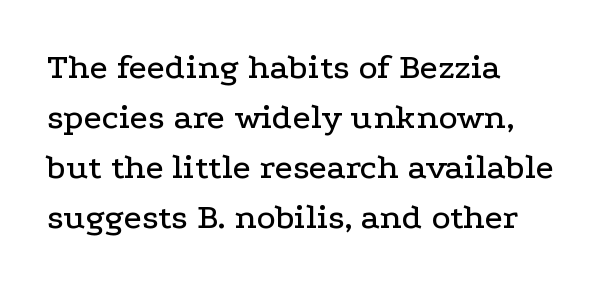
{"serif": "yes", "italic": "no", "width": "wide", "stroke_contrast": "low", "x_height": "medium", "monospaced": "no", "underline": "no", "align": "left", "line_spacing": "normal", "line_spacing_ratio": 1.39, "letter_spacing": "normal", "letter_spacing_em": 0.0, "glyph_px": 36}
